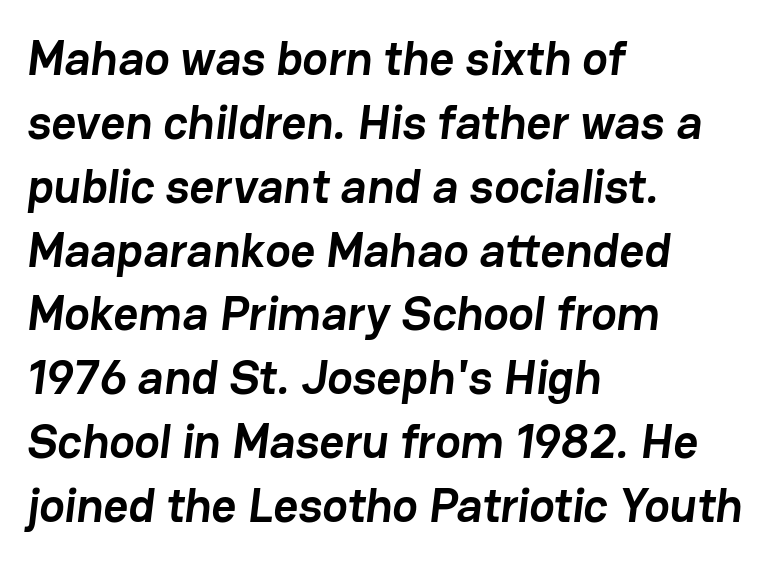
Check the space under the baseline: it is left empty. If you measured baseline to baseline, you'd find a middling distance. Does extra space separate the letters? No, they use regular spacing. Here the designer chose a conventional face with non-uniform glyph widths. Every row of glyphs begins at an identical x-position on the left. Its strokes are broad and dark, the hallmark of bold type.
